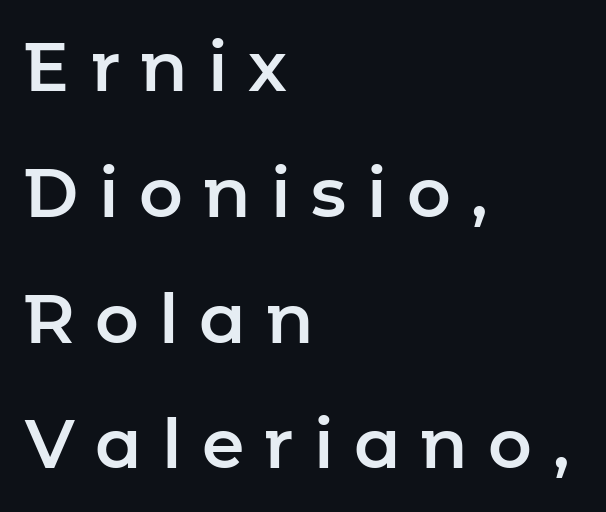
The image shows 68 px sans-serif type, upright; set left-aligned, line spacing 1.85x, unusually wide letter spacing (+0.3 em), not underlined; low stroke contrast and a medium x-height.
